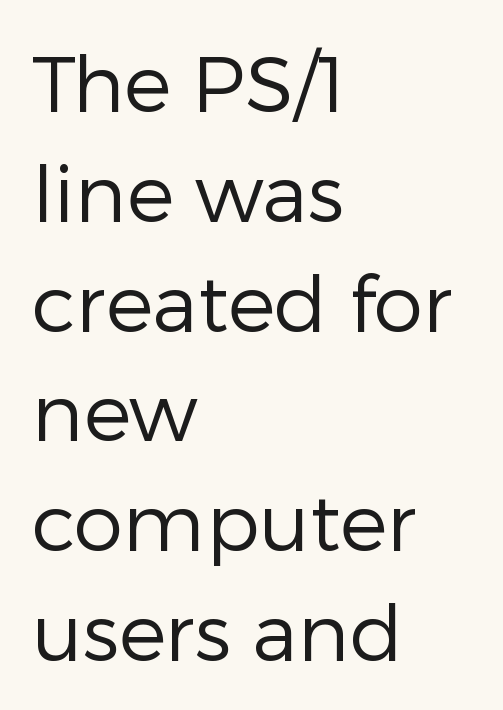
Does the copy run flush right? No — it runs flush left. Looks like regular typesetting: each glyph gets only the width it needs. Italic: no, the glyphs are upright roman. Nobody drew a line under any word here.
